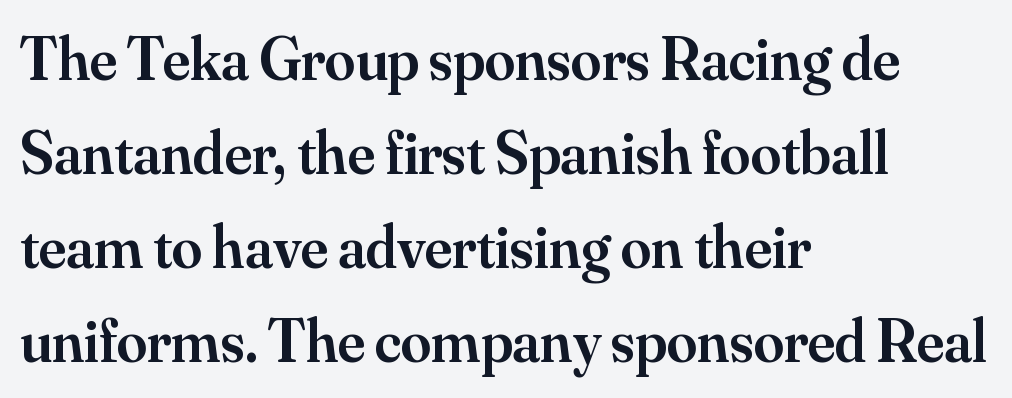
{"serif": "yes", "italic": "no", "bold": "semi", "weight": "semibold", "width": "normal", "stroke_contrast": "medium", "x_height": "small", "monospaced": "no", "underline": "no", "align": "left", "line_spacing": "normal", "line_spacing_ratio": 1.54, "letter_spacing": "normal", "letter_spacing_em": 0.0, "glyph_px": 61}
